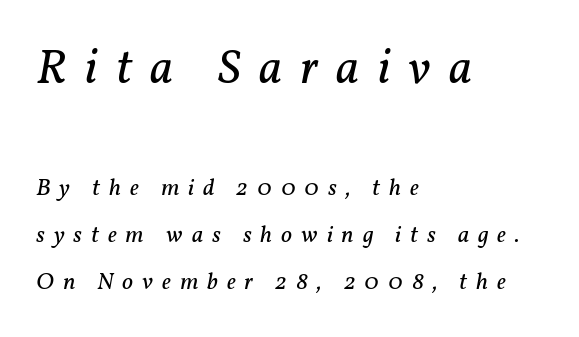
{"serif": "yes", "italic": "yes", "lean": "right", "slant_degrees": 11, "bold": "no", "weight": "regular", "width": "normal", "stroke_contrast": "low", "x_height": "medium", "monospaced": "no", "underline": "no", "align": "left", "line_spacing": "loose", "line_spacing_ratio": 1.97, "letter_spacing": "wide", "letter_spacing_em": 0.37, "larger_block": "first", "size_ratio": 2.04, "glyph_px": 49}
